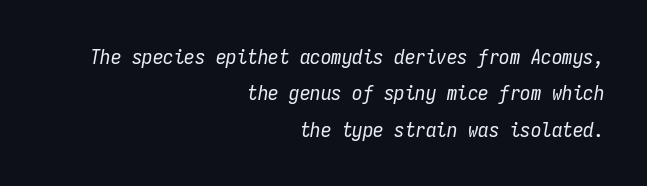
The image shows 21 px text type, italic (leaning right); set right-aligned, line spacing 1.73x, normal letter spacing, not underlined.
